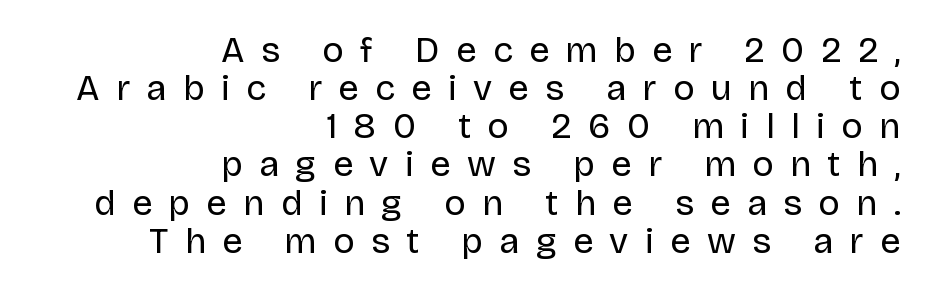
Q: Is the text bold? A: No.
Q: Is the text italic (slanted)? A: No, it is upright.
Q: Is the typeface a serif or a sans-serif typeface? A: Sans-serif.
Q: Is the text underlined? A: No.
Q: How is the paragraph aligned? A: Right-aligned.
Q: Is the spacing between letters normal or unusually wide? A: Unusually wide.
Q: Is the spacing between lines tight, normal or loose? A: Tight.
Q: Width (condensed, normal, or wide)? A: Normal.
Q: Stroke contrast? A: Low.
Q: x-height? A: Large.
Q: Monospaced? A: No.
